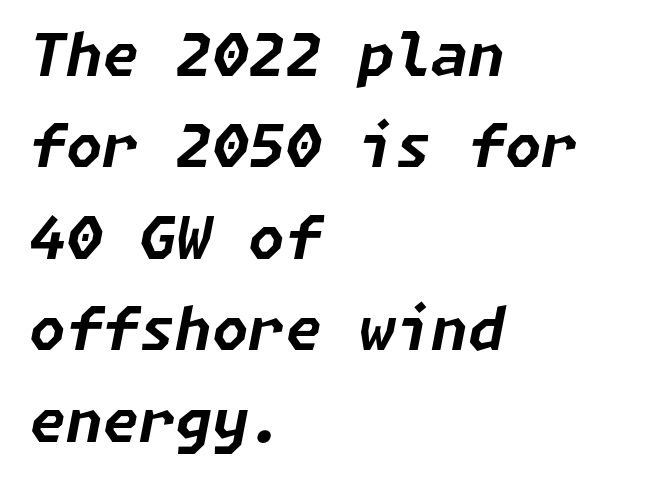
The glyphs look as if they've been sheared to an angle. The text block is weighted toward the left margin, trailing off unevenly rightward. Regular leading. Its strokes are broad and dark, the hallmark of bold type.
